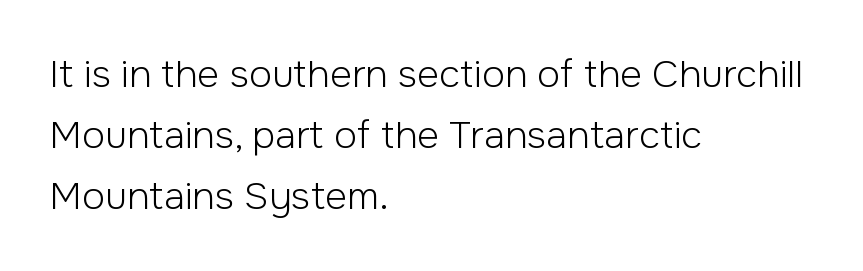
Q: Is the text bold? A: No.
Q: Is the text italic (slanted)? A: No, it is upright.
Q: Is the typeface a serif or a sans-serif typeface? A: Sans-serif.
Q: Is the text underlined? A: No.
Q: How is the paragraph aligned? A: Left-aligned.
Q: Is the spacing between letters normal or unusually wide? A: Normal.
Q: Is the spacing between lines tight, normal or loose? A: Normal.
Q: Width (condensed, normal, or wide)? A: Normal.
Q: Stroke contrast? A: Low.
Q: x-height? A: Medium.
Q: Monospaced? A: No.
